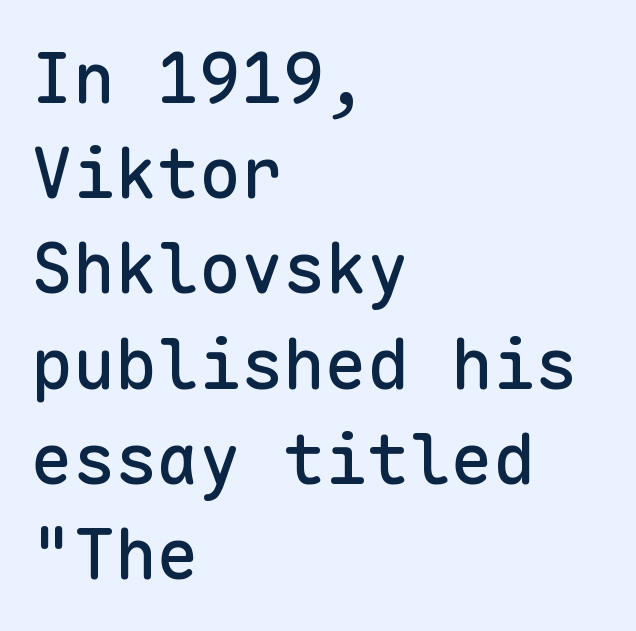
The image shows 70 px sans-serif type, upright, monospaced; set left-aligned, normal line spacing (1.36x), normal letter spacing, not underlined; low stroke contrast and a medium x-height.
